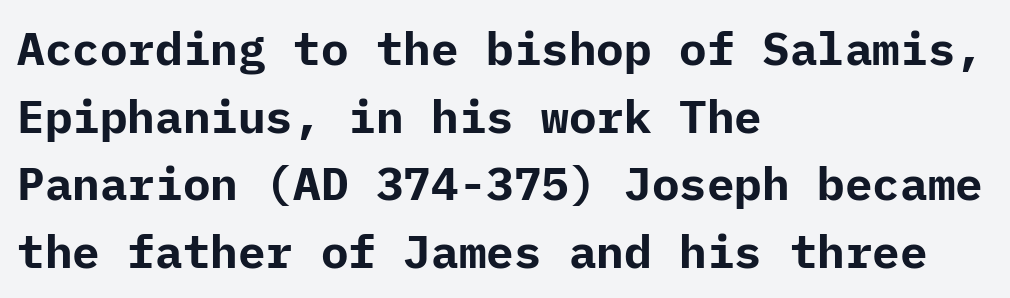
The image shows 46 px bold sans-serif type, upright; set left-aligned, normal line spacing (1.47x), normal letter spacing, not underlined; low stroke contrast and a medium x-height.
